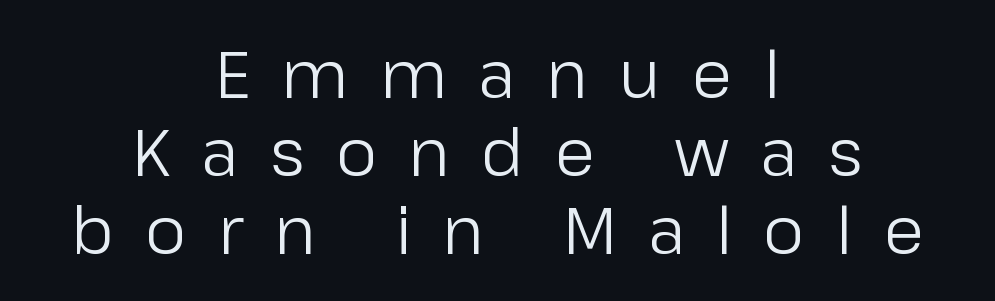
The image shows 65 px regular-weight sans-serif type, upright; set centered, line spacing 1.2x, unusually wide letter spacing (+0.48 em), not underlined; low stroke contrast and a medium x-height.
